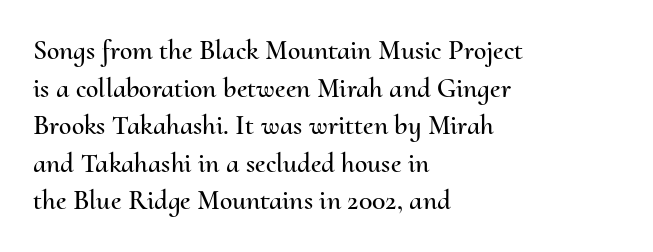
Bare-footed words on every line. These lines are rendered in a variable-pitch font. The letters stand upright; this is a roman face. Quick note: interline space is typical. Tracking here is standard; glyphs follow each other at the usual distance.
